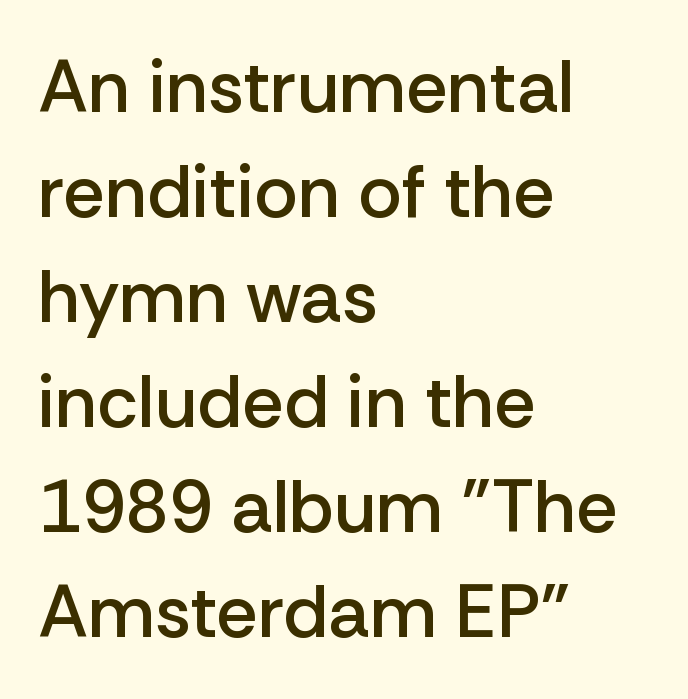
Honestly, the row spacing looks completely unremarkable. Weight: semibold (demi). The specimen omits any rule beneath the text block's lines. Observe the absence of serifs on each vertical stroke in this sample. You could not count columns in this text — the font is proportionally spaced.
